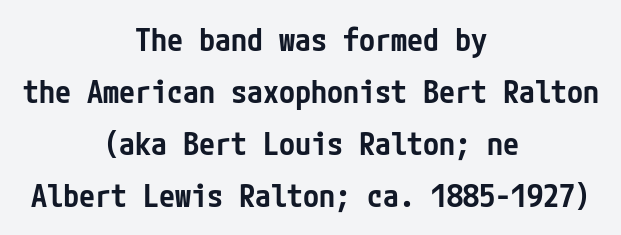
Q: Is the text bold? A: Semi-bold.
Q: Is the text italic (slanted)? A: No, it is upright.
Q: Is the typeface a serif or a sans-serif typeface? A: Sans-serif.
Q: Is the text underlined? A: No.
Q: How is the paragraph aligned? A: Centered.
Q: Is the spacing between letters normal or unusually wide? A: Normal.
Q: Is the spacing between lines tight, normal or loose? A: Normal.
Q: Width (condensed, normal, or wide)? A: Condensed.
Q: Stroke contrast? A: Low.
Q: x-height? A: Medium.
